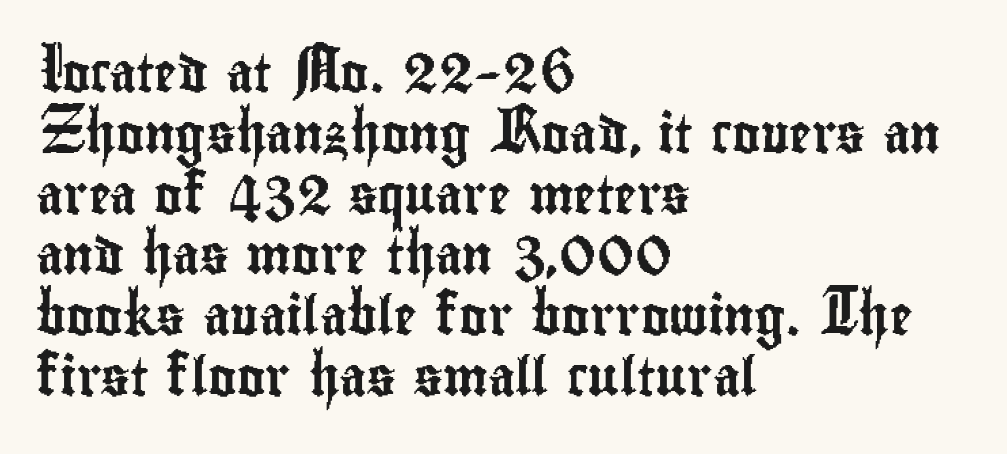
The image shows 38 px condensed sans-serif type, upright; set left-aligned, normal line spacing (1.6x), normal letter spacing, not underlined; low stroke contrast and a small x-height.
